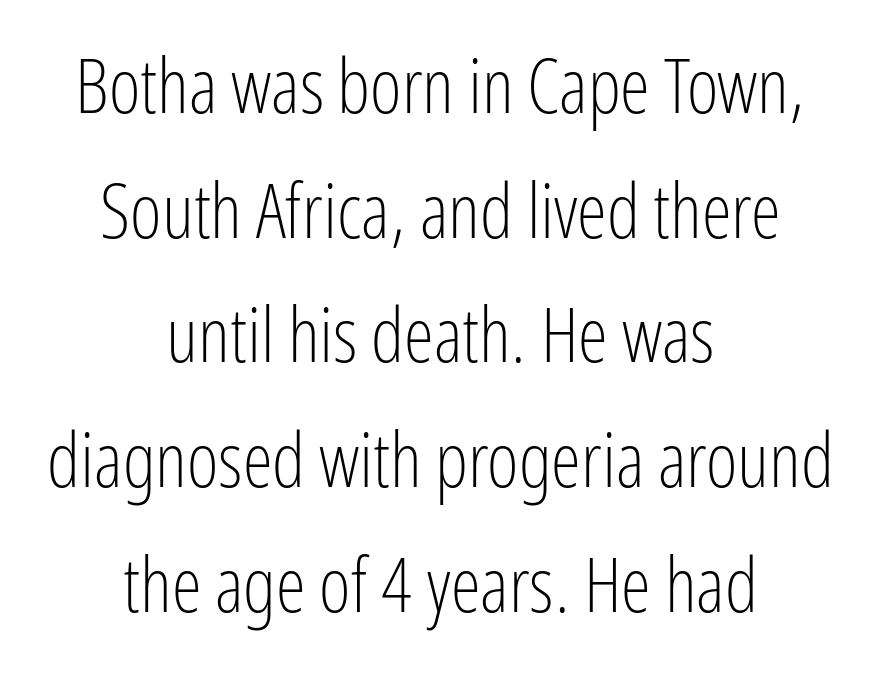
The letters stand straight up with perfectly vertical stems. These lines are rendered in a variable-pitch font. Is this a heavy cut? Hardly; it is regular or lighter. Every row of glyphs is offset so its center matches the block's center.
